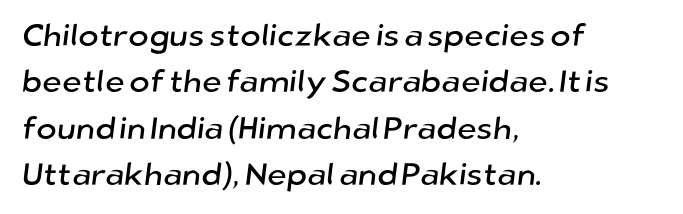
{"serif": "no", "width": "normal", "stroke_contrast": "low", "x_height": "medium", "monospaced": "no", "underline": "no", "align": "left", "line_spacing": "normal", "line_spacing_ratio": 1.5, "letter_spacing": "normal", "letter_spacing_em": 0.0, "glyph_px": 31}
